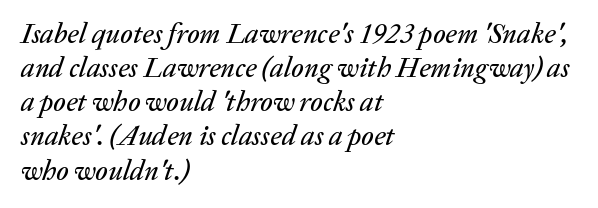
{"italic": "yes", "lean": "right", "slant_degrees": 20, "width": "normal", "stroke_contrast": "low", "x_height": "medium", "monospaced": "no", "underline": "no", "align": "left", "line_spacing_ratio": 1.22, "letter_spacing": "normal", "letter_spacing_em": 0.0, "glyph_px": 28}
